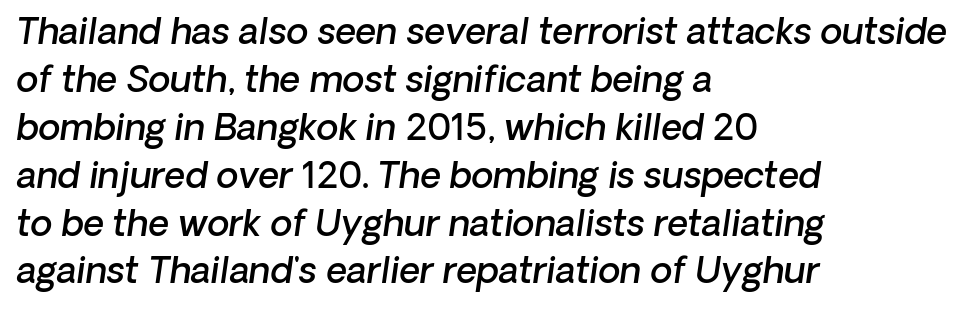
{"serif": "no", "bold": "semi", "weight": "semibold", "width": "normal", "stroke_contrast": "low", "x_height": "medium", "monospaced": "no", "underline": "no", "align": "left", "line_spacing": "normal", "line_spacing_ratio": 1.33, "letter_spacing": "normal", "letter_spacing_em": 0.0, "glyph_px": 36}
